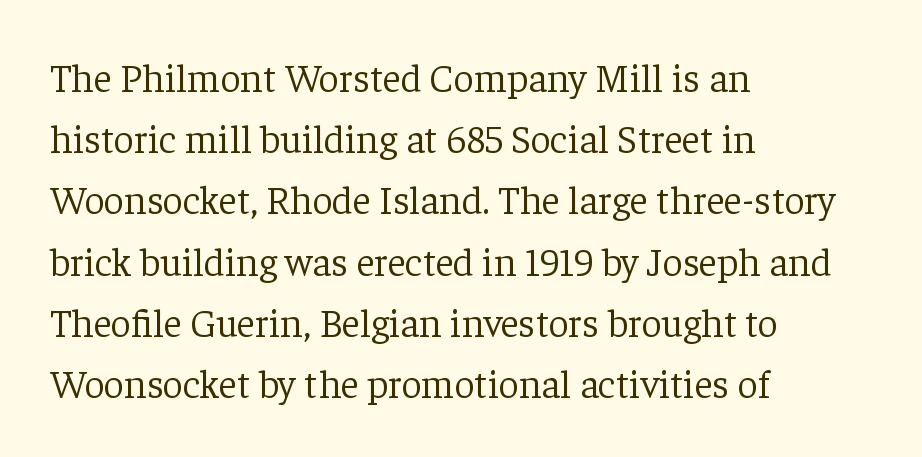
{"serif": "yes", "italic": "no", "bold": "no", "weight": "light", "width": "normal", "stroke_contrast": "low", "x_height": "medium", "monospaced": "no", "underline": "no", "align": "left", "line_spacing": "normal", "line_spacing_ratio": 1.53, "letter_spacing": "normal", "letter_spacing_em": 0.0, "glyph_px": 40}
